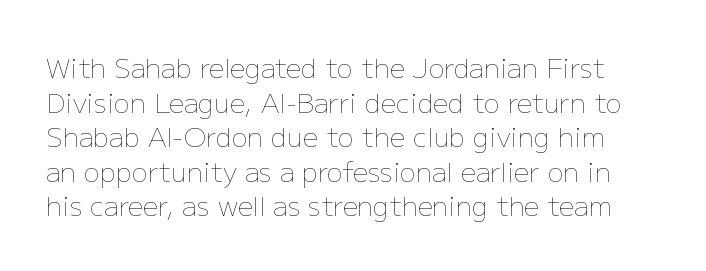
The image shows 27 px text type, upright; set normal line spacing (1.28x), normal letter spacing, not underlined.
